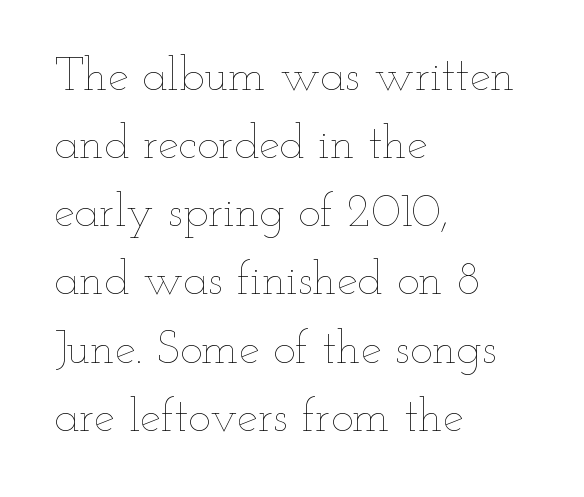
{"italic": "no", "bold": "no", "weight": "thin", "width": "wide", "stroke_contrast": "low", "x_height": "small", "monospaced": "no", "underline": "no", "align": "left", "line_spacing": "normal", "line_spacing_ratio": 1.45, "letter_spacing": "normal", "letter_spacing_em": 0.0, "glyph_px": 47}
